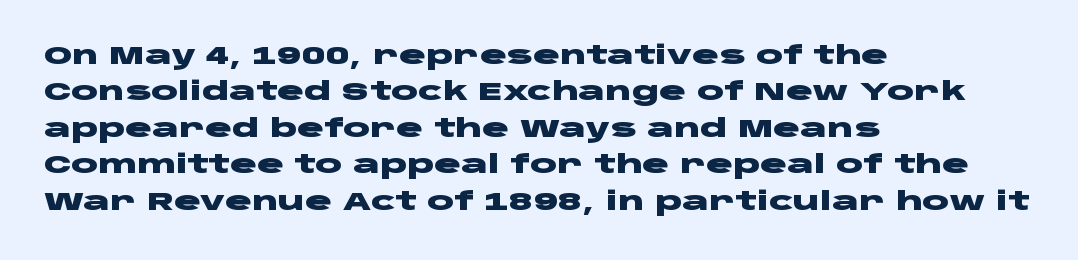
The letters are bold, with thick, heavy strokes. If you measured baseline to baseline, you'd find a middling distance. Posture: straight, roman, zero tilt. No word sits above an underline.
